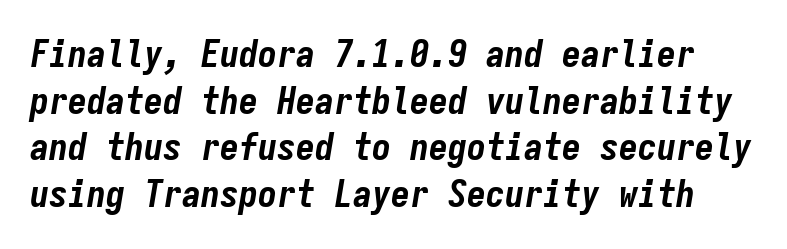
{"italic": "yes", "lean": "right", "slant_degrees": 9, "bold": "yes", "weight": "bold", "width": "condensed", "stroke_contrast": "low", "x_height": "medium", "monospaced": "yes", "underline": "no", "line_spacing_ratio": 1.23, "letter_spacing": "normal", "letter_spacing_em": 0.0, "glyph_px": 38}
